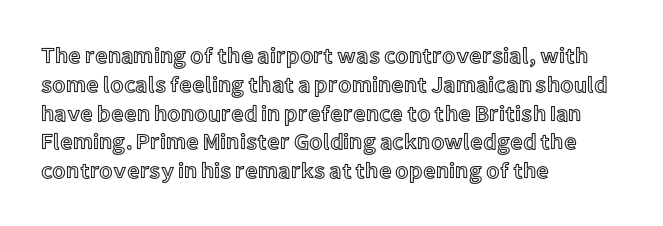
Descender tails drop into unmarked territory. Horizontal alignment here is leftward, the default for most running prose. Does extra space separate the letters? No, they use regular spacing. Upright lettering throughout. Evenly set lines give the paragraph a standard silhouette.
